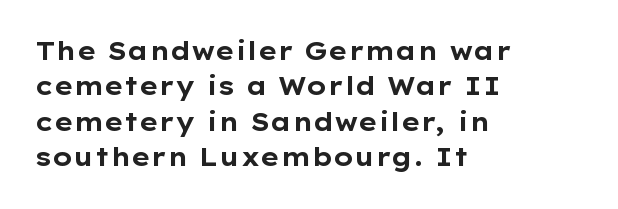
{"italic": "no", "bold": "yes", "underline": "no", "align": "left", "line_spacing": "normal", "line_spacing_ratio": 1.42, "letter_spacing": "normal", "letter_spacing_em": 0.0, "glyph_px": 25}
